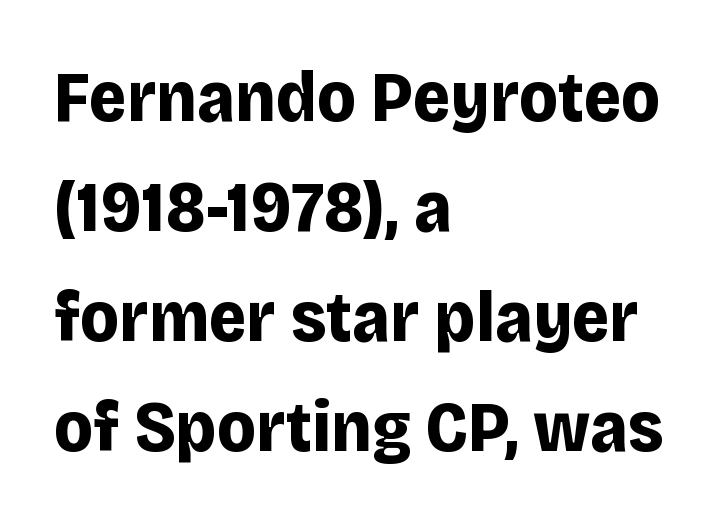
Each word holds together tightly as a unit, with standard inter-letter gaps. The paragraph has a hard left edge and a soft right edge. Every letter is thick-stroked: bold, no question. The space directly below the letters is spotless. Ascenders rise straight up at ninety degrees.
